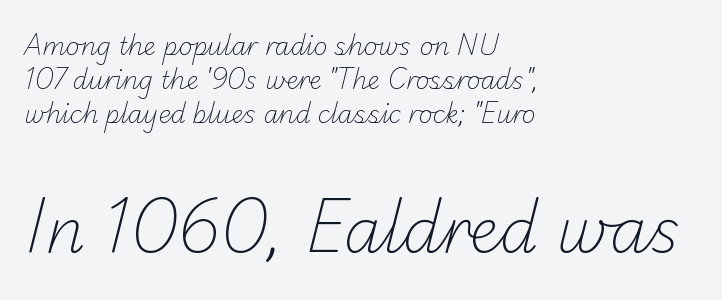
Q: Is the text bold? A: No.
Q: Is the typeface a serif or a sans-serif typeface? A: Sans-serif.
Q: Is the text underlined? A: No.
Q: How is the paragraph aligned? A: Left-aligned.
Q: Is the spacing between letters normal or unusually wide? A: Normal.
Q: Is the spacing between lines tight, normal or loose? A: Normal.
Q: Which block of text is set in a larger size, the first (top) or the second (bottom)? A: The second (bottom) one.
Q: Width (condensed, normal, or wide)? A: Normal.
Q: Stroke contrast? A: Low.
Q: x-height? A: Small.
Q: Monospaced? A: No.
